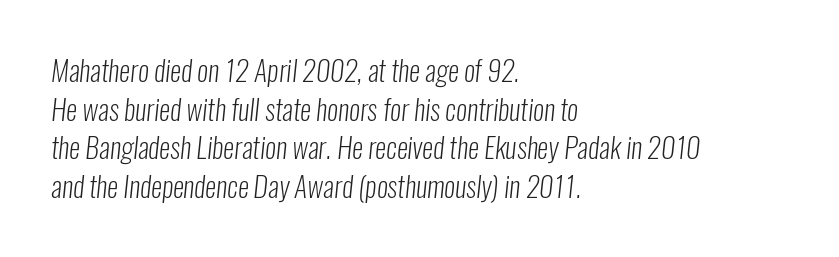
{"serif": "no", "bold": "no", "weight": "light", "width": "condensed", "stroke_contrast": "low", "x_height": "medium", "monospaced": "no", "underline": "no", "align": "left", "line_spacing": "normal", "line_spacing_ratio": 1.38, "letter_spacing": "normal", "letter_spacing_em": 0.0, "glyph_px": 28}
